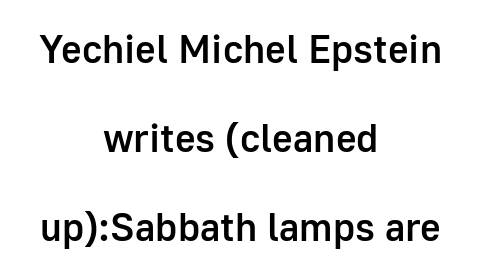
{"serif": "no", "italic": "no", "bold": "semi", "weight": "semibold", "width": "normal", "stroke_contrast": "low", "x_height": "medium", "monospaced": "no", "underline": "no", "align": "center", "line_spacing": "loose", "line_spacing_ratio": 2.22, "letter_spacing": "normal", "letter_spacing_em": 0.0, "glyph_px": 40}
